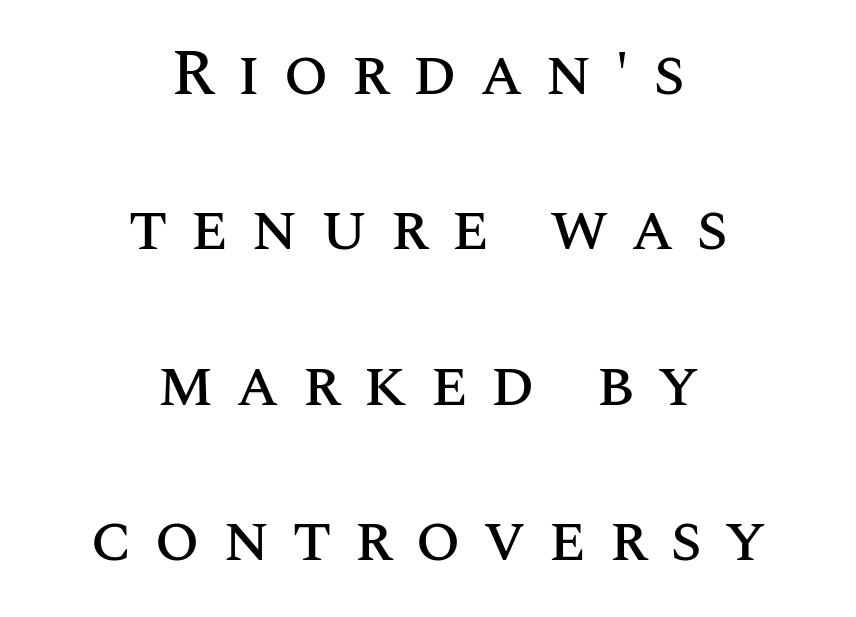
Q: Is the text italic (slanted)? A: No, it is upright.
Q: Is the text underlined? A: No.
Q: How is the paragraph aligned? A: Centered.
Q: Is the spacing between letters normal or unusually wide? A: Unusually wide.
Q: Is the spacing between lines tight, normal or loose? A: Loose.
Q: Width (condensed, normal, or wide)? A: Normal.
Q: Stroke contrast? A: Medium.
Q: x-height? A: Large.
Q: Monospaced? A: No.
